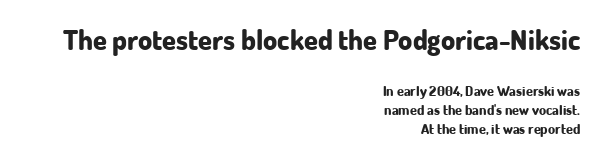
{"serif": "no", "italic": "no", "bold": "yes", "weight": "bold", "width": "normal", "stroke_contrast": "low", "x_height": "small", "monospaced": "no", "underline": "no", "align": "right", "line_spacing": "normal", "line_spacing_ratio": 1.35, "letter_spacing": "normal", "letter_spacing_em": 0.0, "larger_block": "first", "size_ratio": 2.0, "glyph_px": 28}
